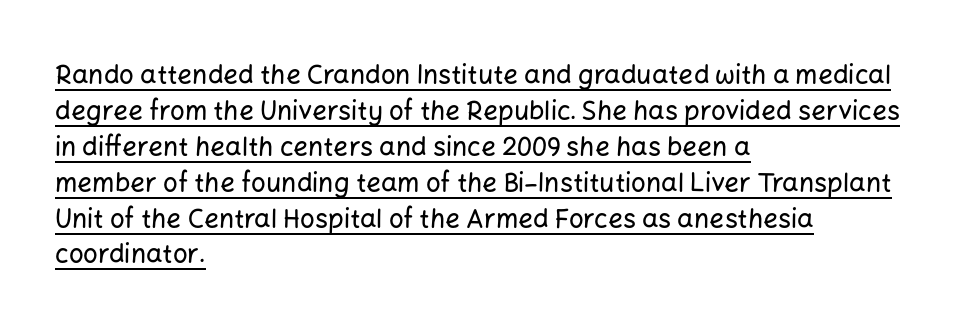
{"italic": "no", "underline": "yes", "align": "left", "line_spacing": "normal", "line_spacing_ratio": 1.38, "letter_spacing": "normal", "letter_spacing_em": 0.0, "glyph_px": 26}
